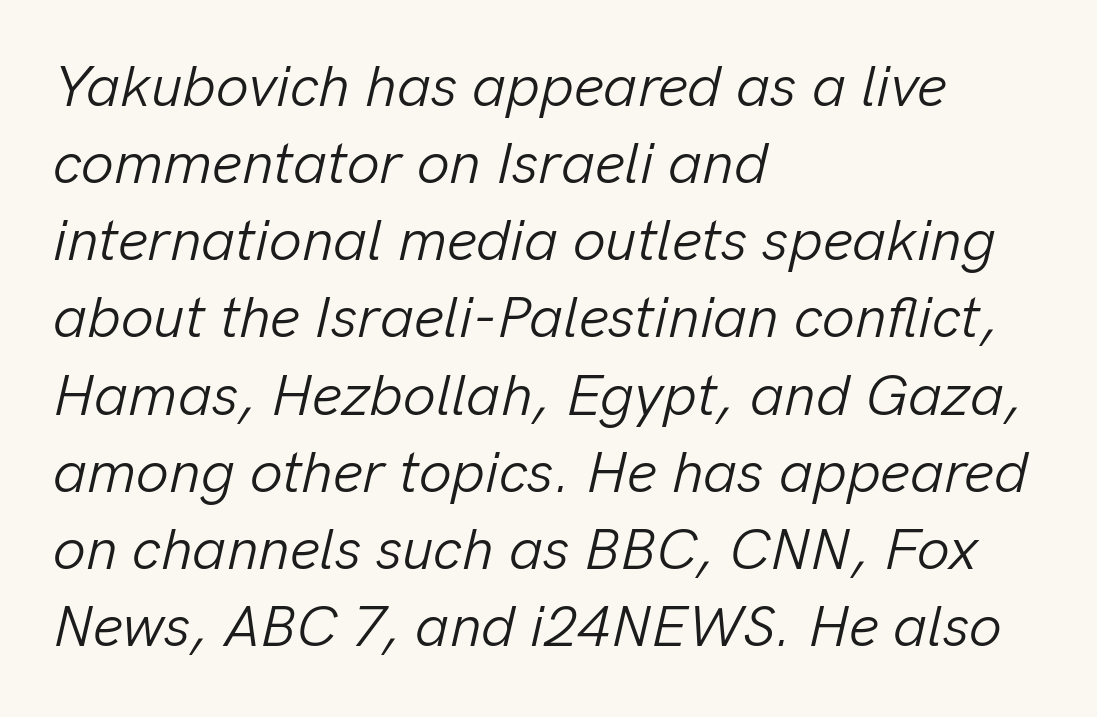
{"italic": "yes", "lean": "right", "slant_degrees": 13, "bold": "no", "weight": "light", "width": "normal", "stroke_contrast": "low", "x_height": "medium", "monospaced": "no", "underline": "no", "align": "left", "line_spacing": "normal", "line_spacing_ratio": 1.33, "letter_spacing": "normal", "letter_spacing_em": 0.0, "glyph_px": 58}
